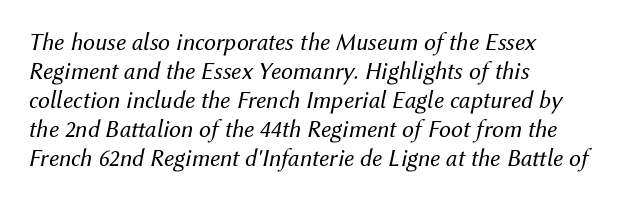
The image shows 24 px text type, italic (leaning right); set left-aligned, line spacing 1.21x, normal letter spacing, not underlined.
